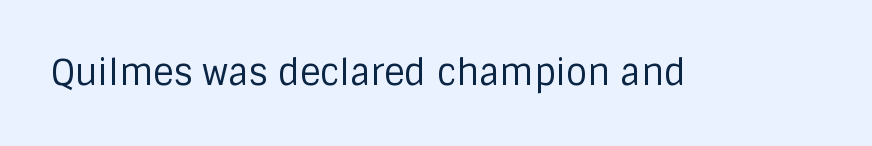
The image shows 35 px regular-weight sans-serif type, upright; set normal letter spacing, not underlined; low stroke contrast and a large x-height.
